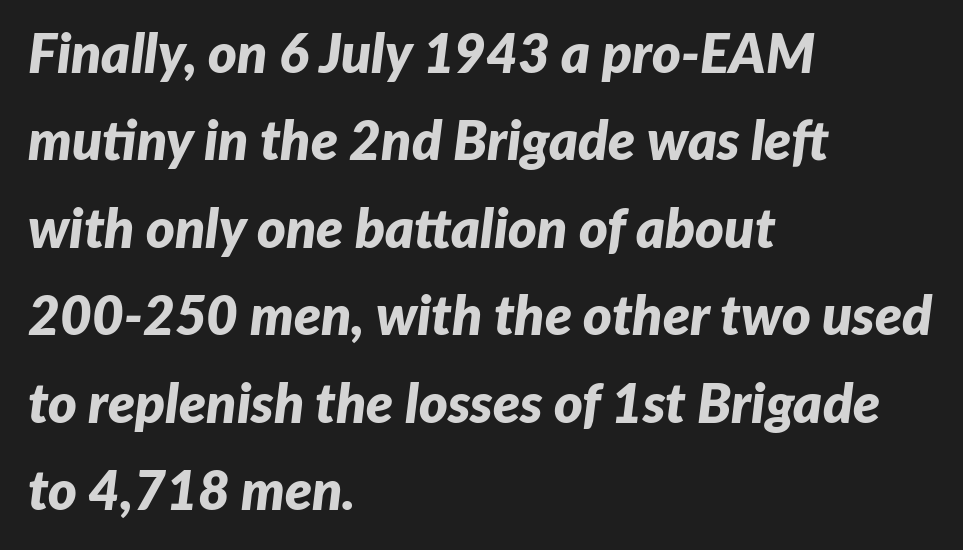
Inter-character spacing is left at the font's built-in metrics. Visually the block forms a straight wall on the left and a jagged coastline on the right. Line spacing here is normal. Think of a printed novel: that variable character pitch is what you see here. The specimen omits any rule beneath the text block's lines.
